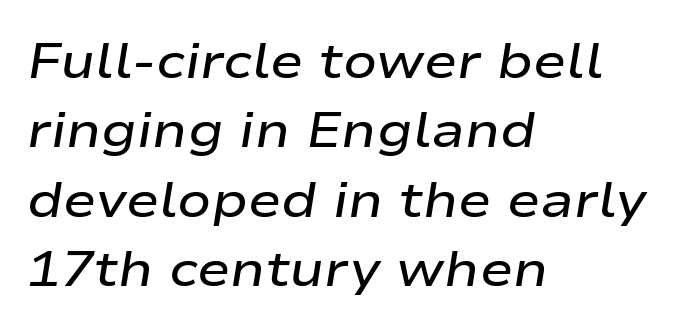
Regular leading. A clean baseline with only descenders dipping below it. The passage shown is typed in a proportional face where columns would drift. Caption: standard tracking, unaltered.
